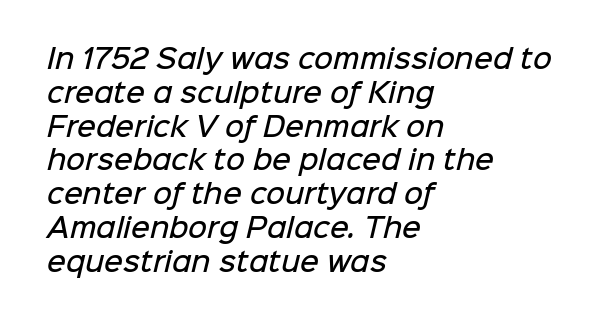
{"bold": "semi", "underline": "no", "align": "left", "line_spacing": "normal", "line_spacing_ratio": 1.3, "letter_spacing": "normal", "letter_spacing_em": 0.0, "glyph_px": 26}
